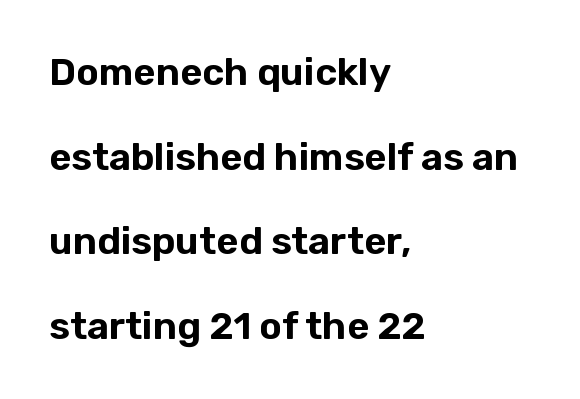
The image shows 38 px sans-serif type, upright; set left-aligned, loose line spacing (2.23x), normal letter spacing, not underlined; low stroke contrast and a medium x-height.
